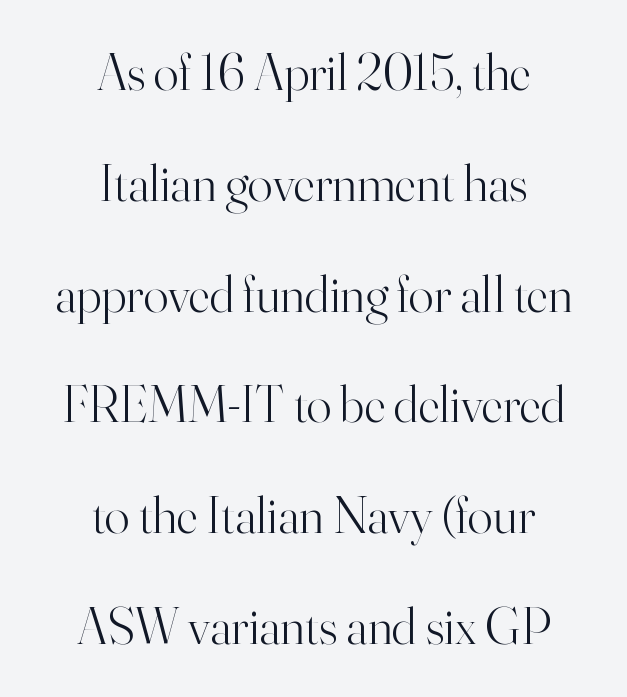
{"serif": "yes", "italic": "no", "bold": "no", "weight": "light", "width": "normal", "stroke_contrast": "high", "x_height": "small", "monospaced": "no", "underline": "no", "align": "center", "line_spacing": "loose", "line_spacing_ratio": 2.13, "letter_spacing": "normal", "letter_spacing_em": 0.0, "glyph_px": 52}
